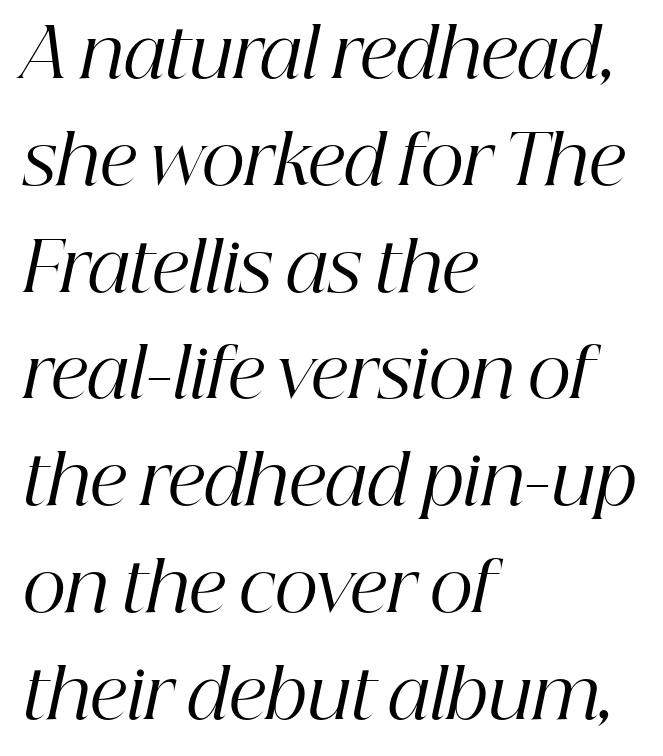
The image shows 68 px regular-weight serif type, italic (leaning right); set left-aligned, normal line spacing (1.57x), normal letter spacing, not underlined; high stroke contrast and a medium x-height.
